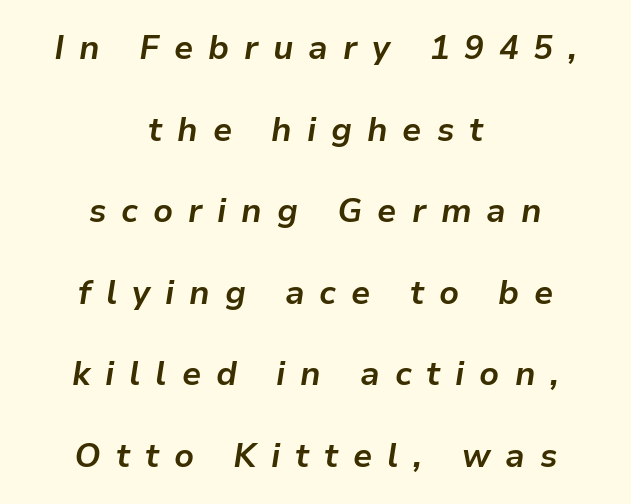
Q: Is the text bold? A: Yes.
Q: Is the text italic (slanted)? A: Yes, it leans right by about 9 degrees.
Q: Is the text underlined? A: No.
Q: How is the paragraph aligned? A: Centered.
Q: Is the spacing between letters normal or unusually wide? A: Unusually wide.
Q: Is the spacing between lines tight, normal or loose? A: Loose.
Q: Width (condensed, normal, or wide)? A: Normal.
Q: Stroke contrast? A: Low.
Q: x-height? A: Medium.
Q: Monospaced? A: No.
